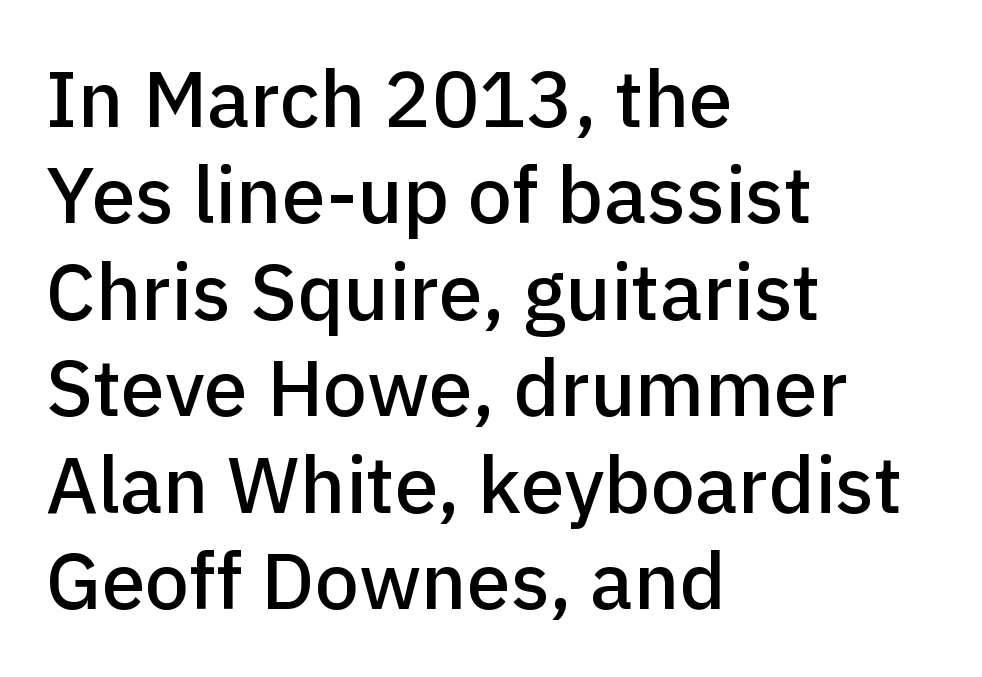
Every stem runs plumb, perpendicular to the baseline. Left-aligned paragraph, ragged on the right. The face used here is proportionally spaced, like ordinary book or web type. Does extra space separate the letters? No, they use regular spacing. The letters carry no serifs — their stems end cleanly without finishing strokes.
